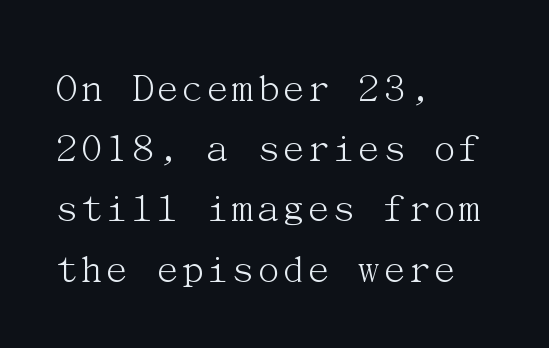
Upright lettering throughout. No extra tracking has been applied to these lines. The lines sit at an ordinary, default distance from one another. Quick note: underline off.
